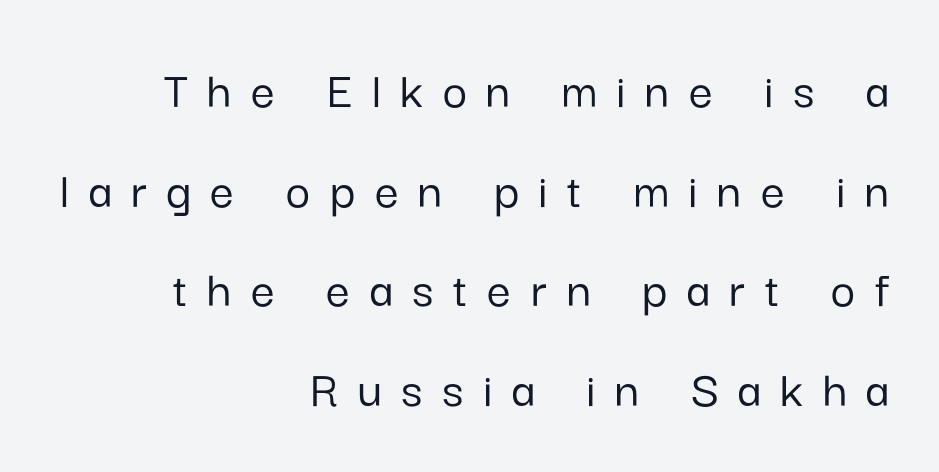
Q: Is the text italic (slanted)? A: No, it is upright.
Q: Is the typeface a serif or a sans-serif typeface? A: Sans-serif.
Q: Is the text underlined? A: No.
Q: How is the paragraph aligned? A: Right-aligned.
Q: Is the spacing between letters normal or unusually wide? A: Unusually wide.
Q: Width (condensed, normal, or wide)? A: Normal.
Q: Stroke contrast? A: Low.
Q: x-height? A: Medium.
Q: Monospaced? A: No.
